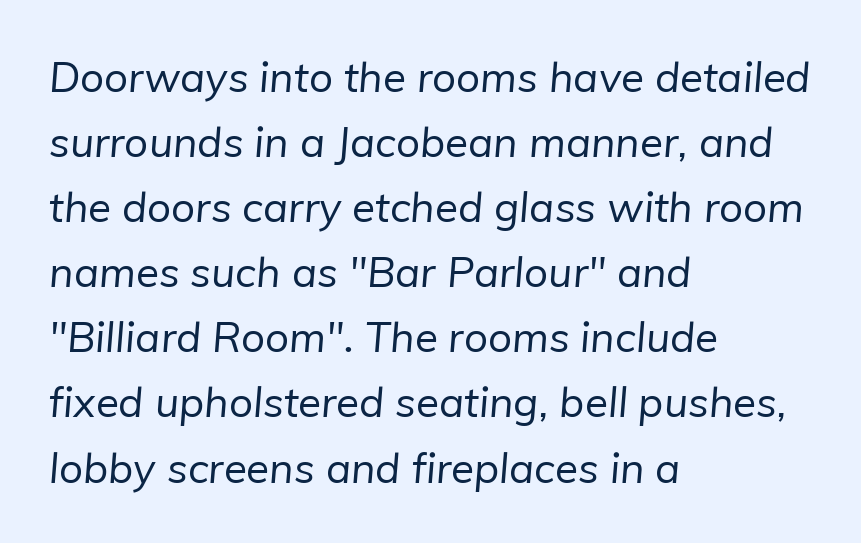
{"serif": "no", "bold": "no", "weight": "regular", "width": "normal", "stroke_contrast": "low", "x_height": "medium", "monospaced": "no", "underline": "no", "align": "left", "line_spacing": "normal", "line_spacing_ratio": 1.55, "letter_spacing": "normal", "letter_spacing_em": 0.0, "glyph_px": 42}
